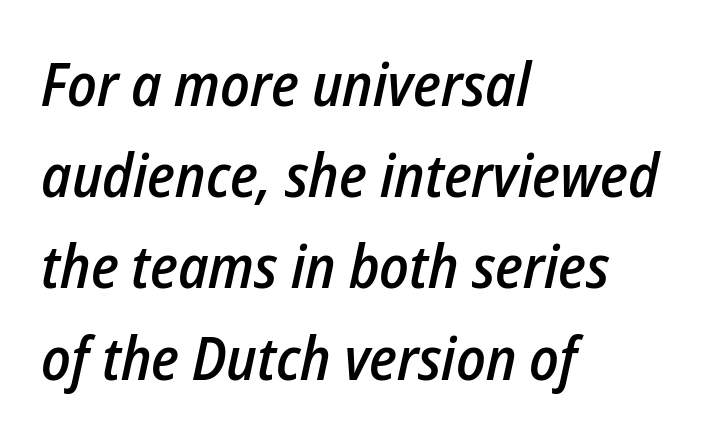
Q: Is the text bold? A: Semi-bold.
Q: Is the text italic (slanted)? A: Yes, it leans right by about 12 degrees.
Q: Is the text underlined? A: No.
Q: How is the paragraph aligned? A: Left-aligned.
Q: Is the spacing between letters normal or unusually wide? A: Normal.
Q: Is the spacing between lines tight, normal or loose? A: Normal.
Q: Width (condensed, normal, or wide)? A: Condensed.
Q: Stroke contrast? A: Low.
Q: x-height? A: Medium.
Q: Monospaced? A: No.
